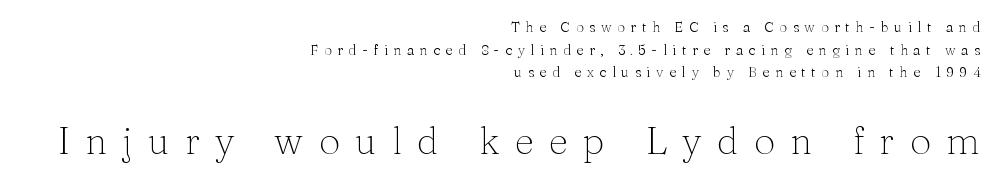
The compositor pushed each line to the right boundary. The second block has been scaled up relative to the first. This sample uses an upright cut, with every glyph sitting square on the baseline. The words here are not underlined. The horizontal fit of the characters is loose and conspicuously gappy. These lines sit exactly where default settings would place them.
